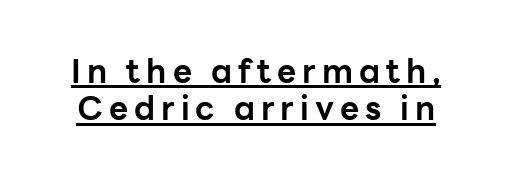
Posture: straight, roman, zero tilt. Is this a fixed-width face? No — the glyphs have proportional, varying widths. Note: no serifs on the glyphs. Caption: lettering with a line underneath. Emphasis by weight is at full strength: bold.
